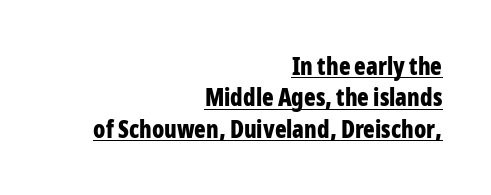
{"italic": "no", "bold": "yes", "underline": "yes", "align": "right", "line_spacing": "normal", "line_spacing_ratio": 1.31, "letter_spacing": "normal", "letter_spacing_em": 0.0, "glyph_px": 24}
